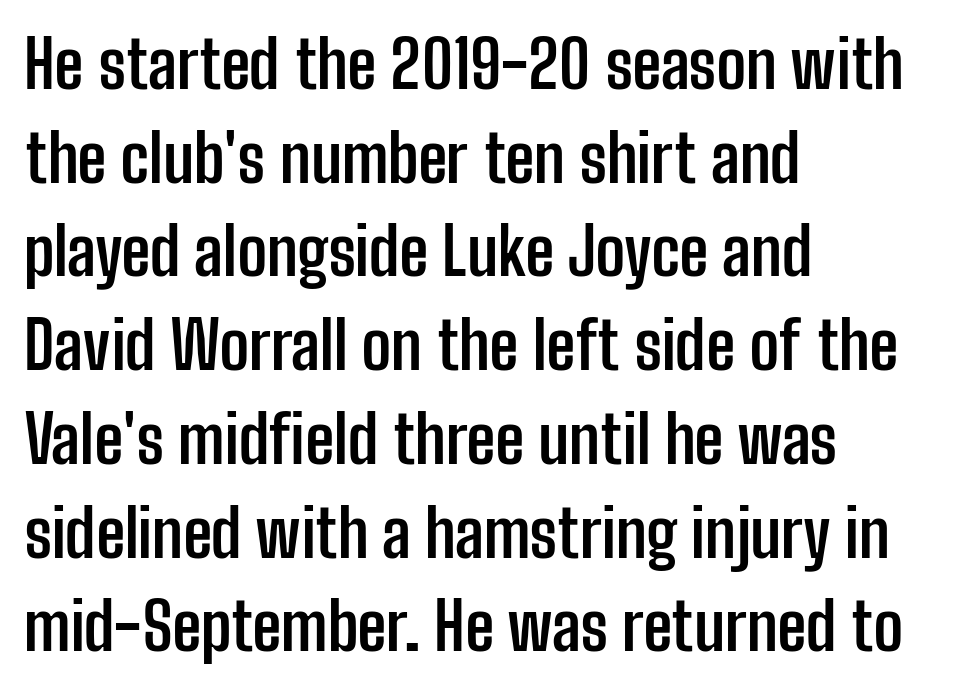
Words float on clear page, feet unadorned. The setting favours the left margin, as ordinary paragraphs usually do. The tracking reads as untouched default to a designer's eye. I'd describe the lettering as bold — thick and assertive. Upright lettering throughout. Proportional: the letters do not fall into vertical columns.
